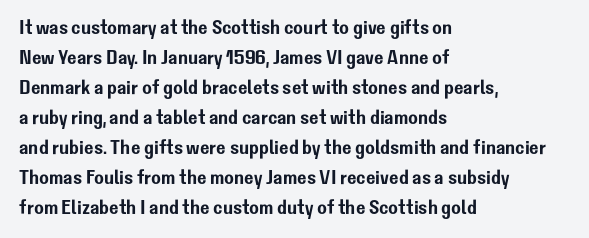
The passage shown has conventional tracking throughout. Is there much room between lines? A standard amount, neither cramped nor airy. This is the regular roman posture of the typeface. Plain, unruled lines of type. Typeset ragged right — the left edge is the straight one.
